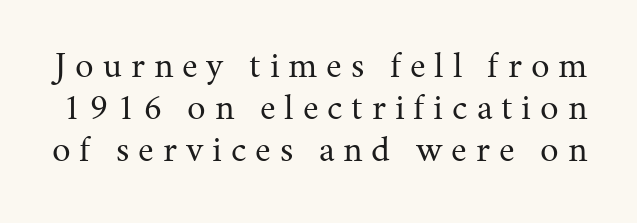
{"serif": "yes", "italic": "no", "bold": "no", "weight": "regular", "width": "normal", "stroke_contrast": "medium", "x_height": "medium", "monospaced": "no", "underline": "no", "line_spacing": "tight", "line_spacing_ratio": 1.14, "letter_spacing": "wide", "letter_spacing_em": 0.24, "glyph_px": 37}
